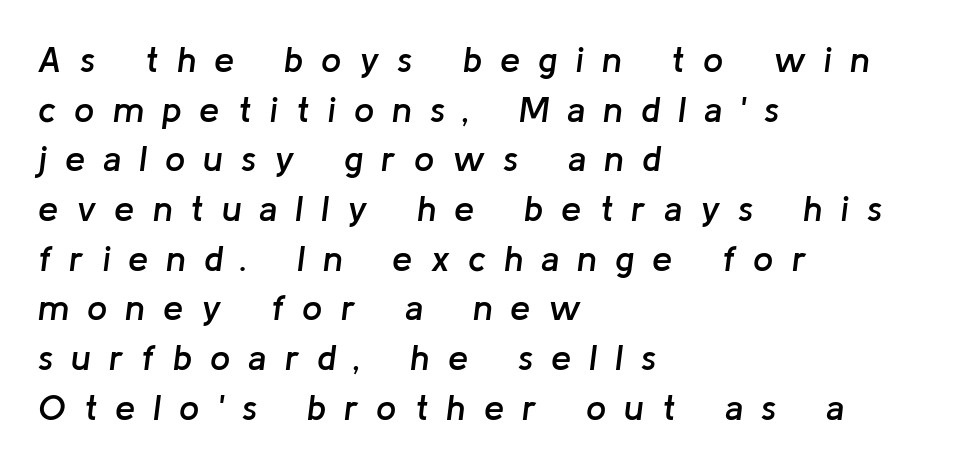
{"italic": "yes", "lean": "right", "slant_degrees": 8, "bold": "semi", "weight": "semibold", "width": "normal", "stroke_contrast": "low", "x_height": "medium", "monospaced": "no", "underline": "no", "align": "left", "line_spacing": "normal", "line_spacing_ratio": 1.38, "letter_spacing": "wide", "letter_spacing_em": 0.5, "glyph_px": 36}
